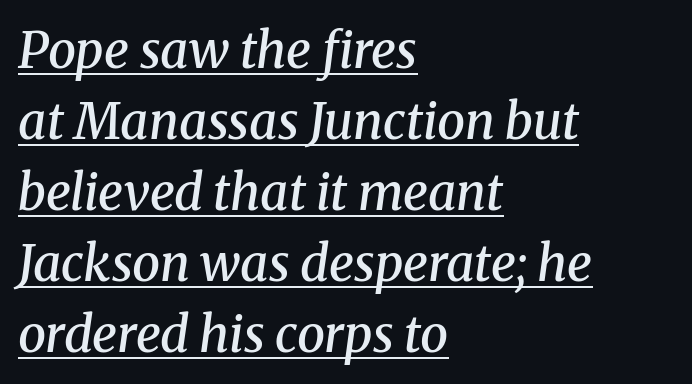
The image shows 50 px semibold serif type, italic (leaning right); set left-aligned, normal line spacing (1.42x), normal letter spacing, underlined; medium stroke contrast and a medium x-height.
